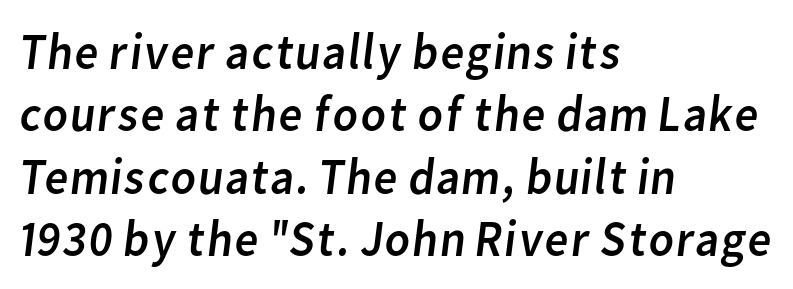
The image shows 52 px regular-weight sans-serif type; set left-aligned, line spacing 1.2x, normal letter spacing, not underlined; low stroke contrast and a medium x-height.
